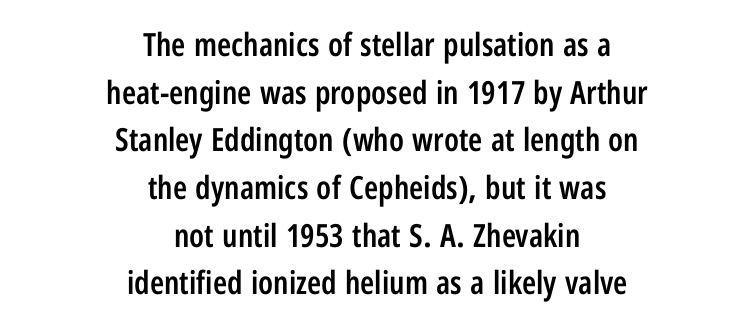
The image shows 32 px semibold, condensed sans-serif type, upright; set centered, normal line spacing (1.49x), normal letter spacing, not underlined; low stroke contrast and a medium x-height.
